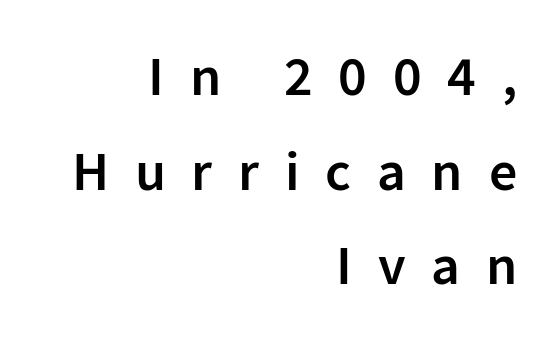
The text block is weighted toward the right margin, trailing off unevenly leftward. Students, note that the glyphs here are deliberately spaced far apart. Tall strokes in this sample are plumb rather than angled. A normal amount of white space separates one row of letters from the next.
